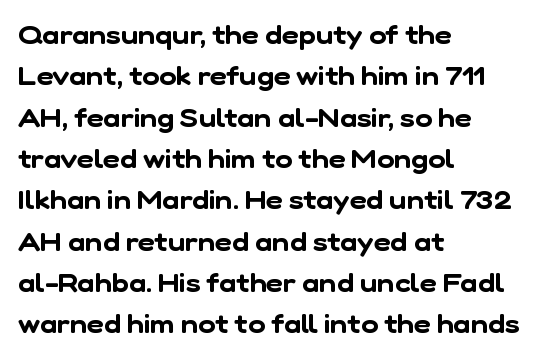
Q: Is the text underlined? A: No.
Q: How is the paragraph aligned? A: Left-aligned.
Q: Is the spacing between letters normal or unusually wide? A: Normal.
Q: Is the spacing between lines tight, normal or loose? A: Normal.
